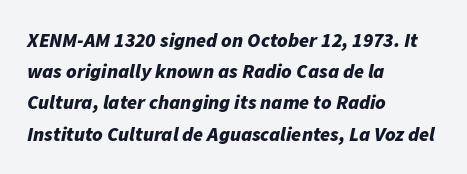
The image shows 20 px bold type, italic (leaning right); set left-aligned, normal line spacing (1.56x), normal letter spacing, not underlined.
